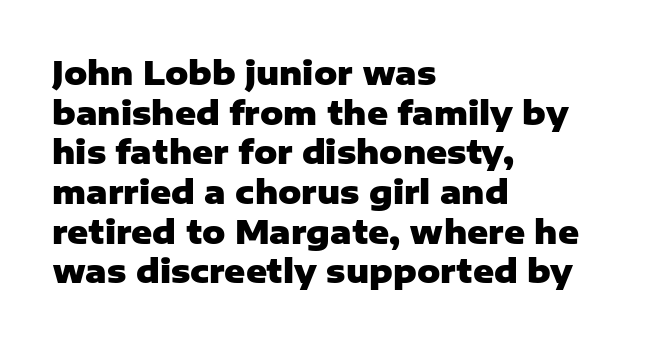
The image shows 32 px heavy sans-serif type, upright; set left-aligned, line spacing 1.24x, normal letter spacing, not underlined; low stroke contrast and a medium x-height.
